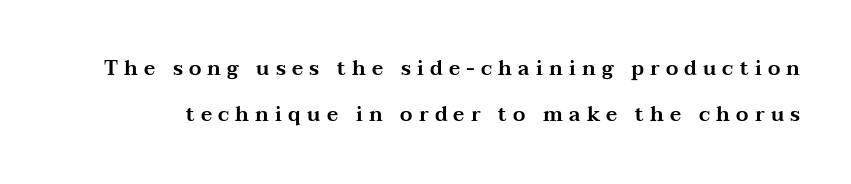
Tracking value appears strongly positive — letters spread wide. The passage shown is not underscored anywhere. Does the lettering tilt? It doesn't — this is upright. Quick note: interline space is abundant.
